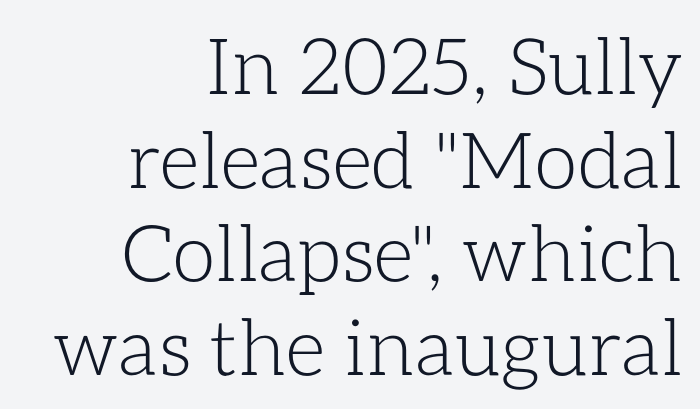
The image shows 78 px light type, upright; set right-aligned, line spacing 1.2x, normal letter spacing, not underlined; low stroke contrast and a medium x-height.
